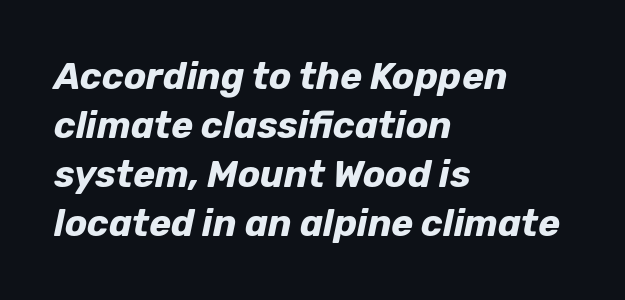
The image shows 37 px bold type, italic (leaning right); set left-aligned, normal line spacing (1.32x), normal letter spacing, not underlined; low stroke contrast and a medium x-height.
